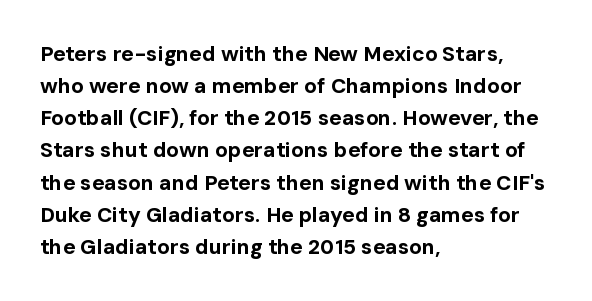
The image shows 21 px bold type, upright; set left-aligned, normal line spacing (1.53x), normal letter spacing, not underlined.
